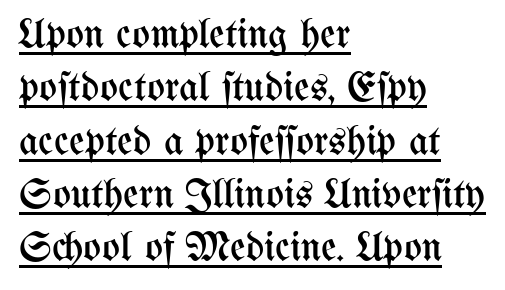
{"italic": "no", "bold": "no", "weight": "regular", "width": "condensed", "stroke_contrast": "medium", "x_height": "medium", "monospaced": "no", "underline": "yes", "align": "left", "line_spacing": "normal", "line_spacing_ratio": 1.27, "letter_spacing": "normal", "letter_spacing_em": 0.0, "glyph_px": 42}
